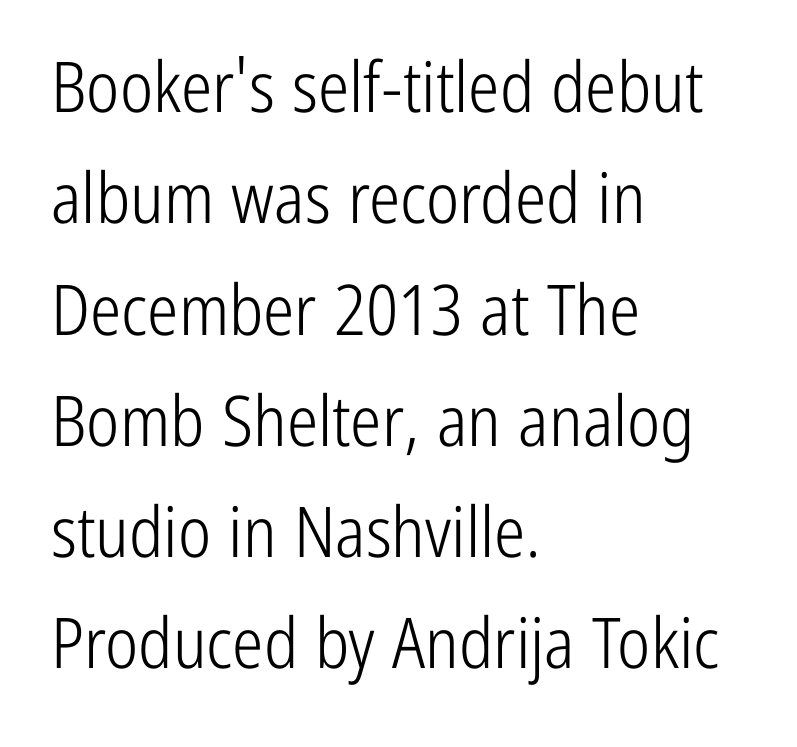
To sum up the face: it is a sans, with no serifs. Nope, not italic — everything's standing straight. Honestly, the row spacing looks completely unremarkable. The rag falls on the right side of this text block.
